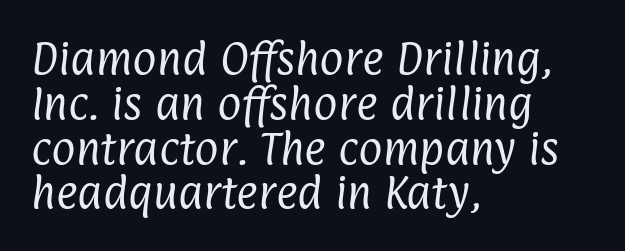
{"serif": "no", "bold": "no", "weight": "regular", "width": "condensed", "stroke_contrast": "low", "x_height": "medium", "monospaced": "no", "underline": "no", "align": "left", "line_spacing_ratio": 1.21, "letter_spacing": "normal", "letter_spacing_em": 0.0, "glyph_px": 37}
